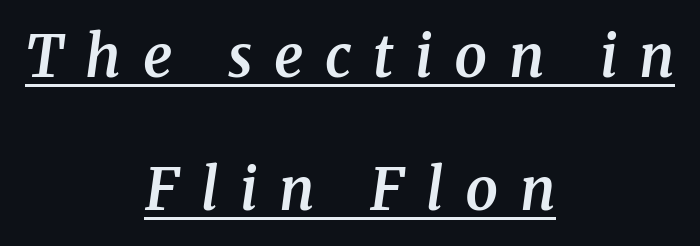
{"serif": "yes", "italic": "yes", "lean": "right", "slant_degrees": 8, "bold": "semi", "weight": "semibold", "width": "normal", "stroke_contrast": "medium", "x_height": "medium", "monospaced": "no", "underline": "yes", "align": "center", "line_spacing": "loose", "line_spacing_ratio": 2.3, "letter_spacing": "wide", "letter_spacing_em": 0.37, "glyph_px": 58}
